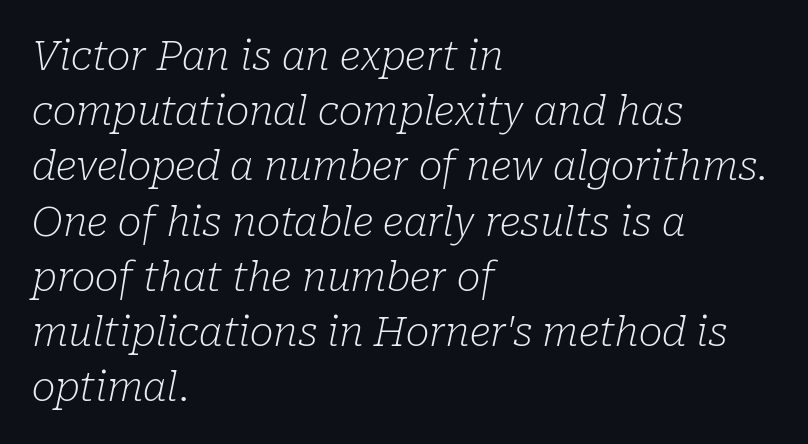
The image shows 40 px light serif type, italic (leaning right); set left-aligned, normal line spacing (1.38x), normal letter spacing, not underlined; low stroke contrast and a medium x-height.
